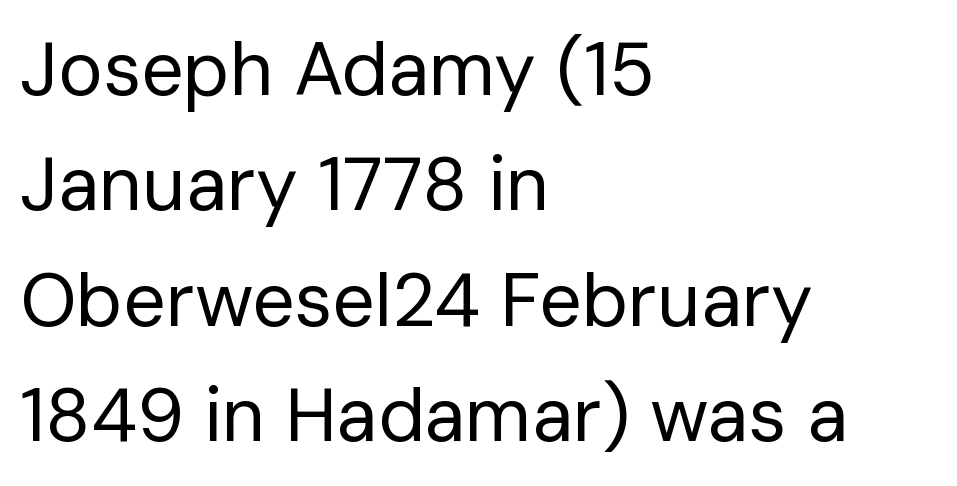
Each word holds together tightly as a unit, with standard inter-letter gaps. Underline: absent. Serifs: no, the terminals of the letterforms are clean. Nope, not italic — everything's standing straight. Line spacing here is normal.
